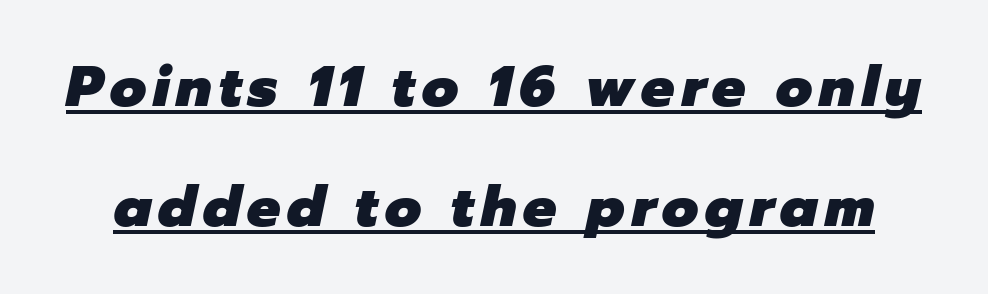
Q: Is the text bold? A: Yes.
Q: Is the text italic (slanted)? A: Yes, it leans right by about 12 degrees.
Q: Is the text underlined? A: Yes.
Q: Is the spacing between lines tight, normal or loose? A: Loose.
Q: Width (condensed, normal, or wide)? A: Normal.
Q: Stroke contrast? A: Low.
Q: x-height? A: Medium.
Q: Monospaced? A: No.
